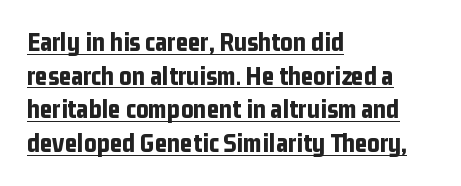
The image shows 27 px bold type, upright; set left-aligned, normal line spacing (1.25x), normal letter spacing, underlined.
